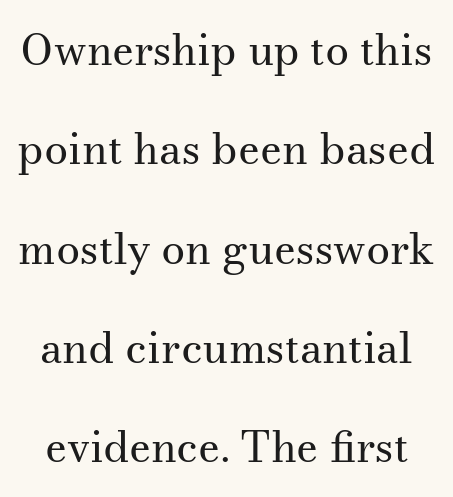
Q: Is the text bold? A: No.
Q: Is the text italic (slanted)? A: No, it is upright.
Q: Is the typeface a serif or a sans-serif typeface? A: Serif.
Q: Is the text underlined? A: No.
Q: Is the spacing between letters normal or unusually wide? A: Normal.
Q: Is the spacing between lines tight, normal or loose? A: Loose.
Q: Width (condensed, normal, or wide)? A: Normal.
Q: Stroke contrast? A: Medium.
Q: x-height? A: Small.
Q: Monospaced? A: No.
